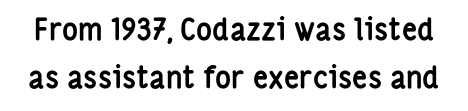
The image shows 30 px semibold, condensed sans-serif type, upright; set normal line spacing (1.61x), normal letter spacing, not underlined; low stroke contrast and a medium x-height.
